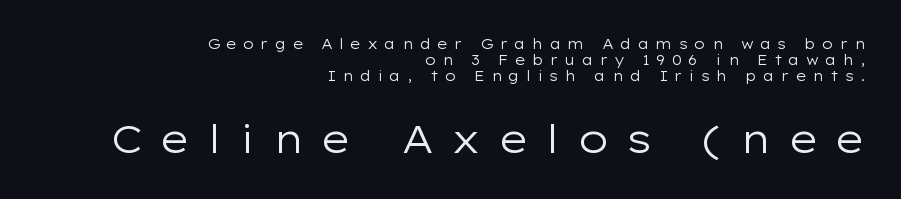
A typesetter would mark this as roman, not italic. The designer gave the closing block more size than the opening block. The face looks like a standard text weight, possibly lighter. Regarding leading, the lines here are crowded together. Has an underline been added? It has not.
